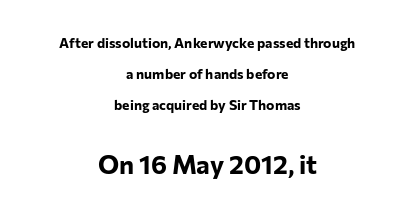
Unmarked baselines from the first word to the last. The later block is typeset at a bigger size than the earlier block. Leading: increased. Compared with an ordinary text face, these strokes are far heavier — a full bold.
